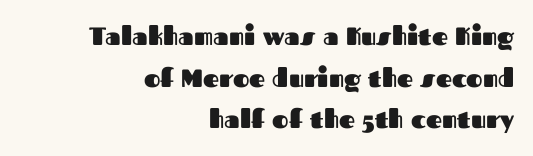
A typesetter would call this zero additional tracking. Which margin do the lines hug? The right one — the left edge is uneven. Every character sits straight up, as roman type does. Is the type bold? Yes — the strokes are clearly thick and heavy. Descenders hang freely into open space. Line spacing here is normal.
